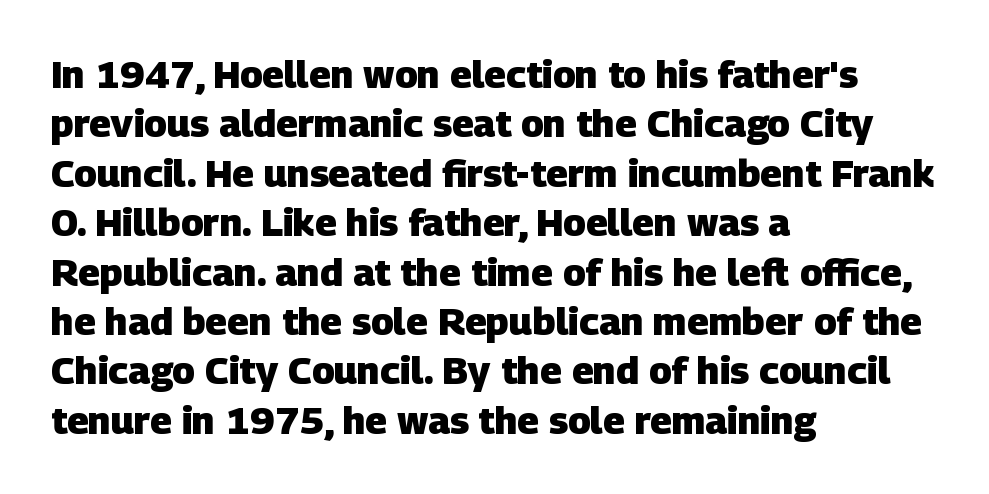
Q: Is the text bold? A: Yes.
Q: Is the typeface a serif or a sans-serif typeface? A: Sans-serif.
Q: Is the text underlined? A: No.
Q: How is the paragraph aligned? A: Left-aligned.
Q: Is the spacing between letters normal or unusually wide? A: Normal.
Q: Is the spacing between lines tight, normal or loose? A: Normal.
Q: Width (condensed, normal, or wide)? A: Normal.
Q: Stroke contrast? A: Low.
Q: x-height? A: Large.
Q: Monospaced? A: No.
